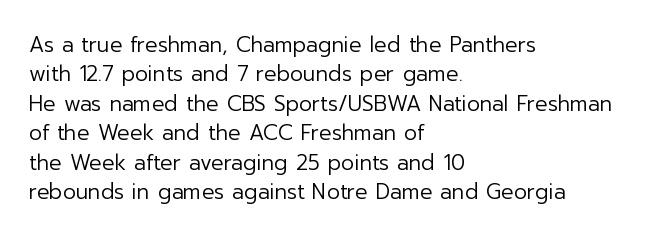
A clean baseline with only descenders dipping below it. If you drew a line through each stem, it would be perfectly vertical. Honestly, the row spacing looks completely unremarkable. Is this a heavy cut? Hardly; it is regular or lighter.
